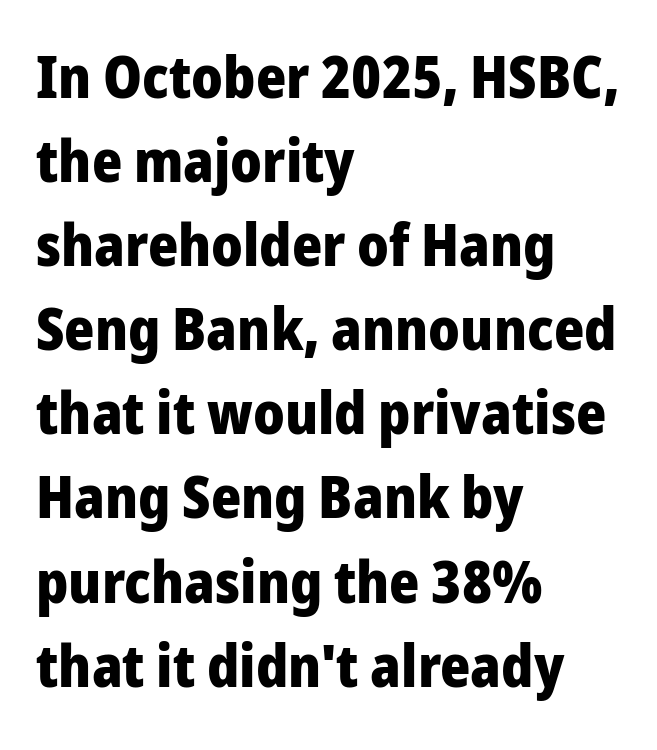
{"serif": "no", "italic": "no", "bold": "yes", "weight": "heavy", "width": "normal", "stroke_contrast": "low", "x_height": "medium", "monospaced": "no", "underline": "no", "align": "left", "line_spacing": "normal", "line_spacing_ratio": 1.45, "letter_spacing": "normal", "letter_spacing_em": 0.0, "glyph_px": 58}
